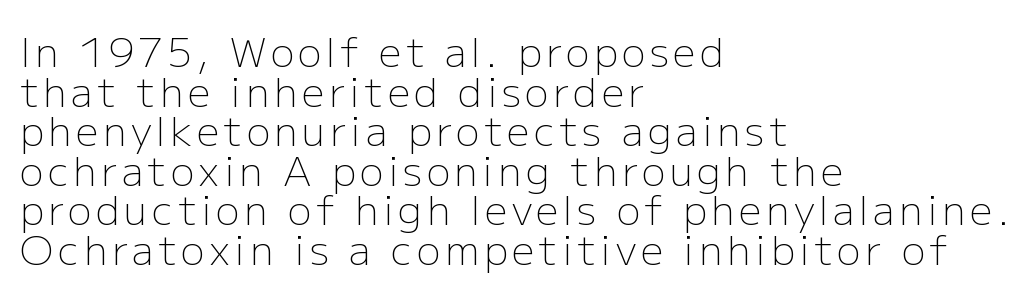
Q: Is the text bold? A: No.
Q: Is the text italic (slanted)? A: No, it is upright.
Q: Is the typeface a serif or a sans-serif typeface? A: Sans-serif.
Q: Is the text underlined? A: No.
Q: How is the paragraph aligned? A: Left-aligned.
Q: Is the spacing between lines tight, normal or loose? A: Tight.
Q: Width (condensed, normal, or wide)? A: Normal.
Q: Stroke contrast? A: Low.
Q: x-height? A: Medium.
Q: Monospaced? A: No.
